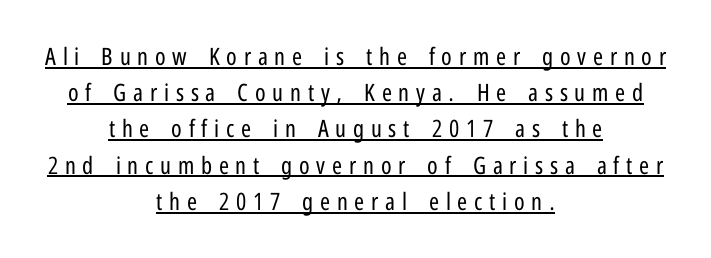
One glance says typical: line gaps are just what's usual. The cut favours lightness, reaching ordinary text weight at its darkest. Layout note: lines centered. Ascenders rise straight up at ninety degrees. Does extra space separate the letters? Yes, quite a lot of it.
